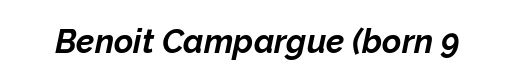
The rendering uses natural spacing where letterforms have individual widths. The specimen reads as italic at a glance. The face used here is rendered with its standard letterfit. Is the type bold? Yes — the strokes are clearly thick and heavy. Clear beneath every line of the passage.
